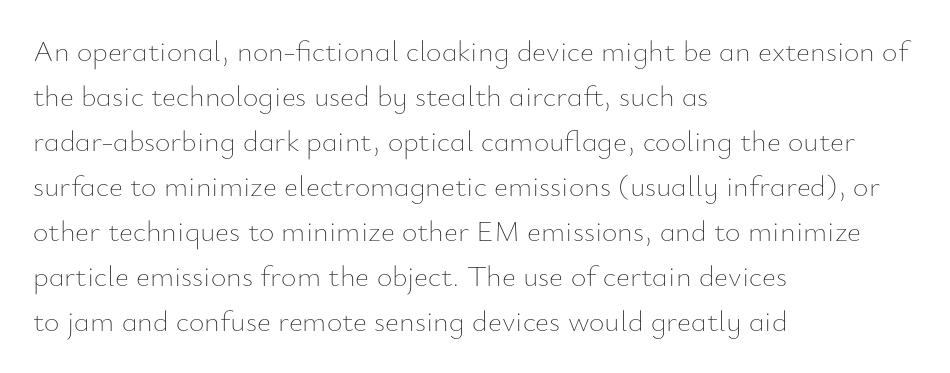
Q: Is the text bold? A: No.
Q: Is the text italic (slanted)? A: No, it is upright.
Q: Is the text underlined? A: No.
Q: How is the paragraph aligned? A: Left-aligned.
Q: Is the spacing between letters normal or unusually wide? A: Normal.
Q: Is the spacing between lines tight, normal or loose? A: Normal.
Q: Width (condensed, normal, or wide)? A: Normal.
Q: Stroke contrast? A: Low.
Q: x-height? A: Small.
Q: Monospaced? A: No.
